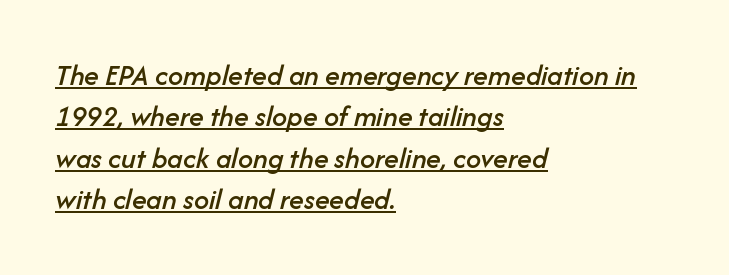
{"italic": "yes", "lean": "right", "slant_degrees": 14, "width": "normal", "stroke_contrast": "low", "x_height": "medium", "monospaced": "no", "underline": "yes", "align": "left", "line_spacing": "normal", "line_spacing_ratio": 1.38, "letter_spacing": "normal", "letter_spacing_em": 0.0, "glyph_px": 30}
